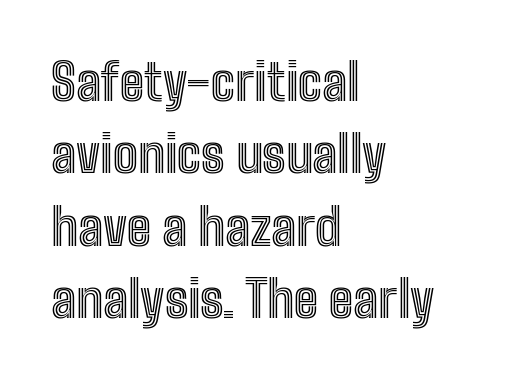
In terms of letterspacing, this is plain default setting. The font's upright variant was chosen for this text. Normally led — the rows are evenly, conventionally spaced. Descenders are the only things crossing below the line.
